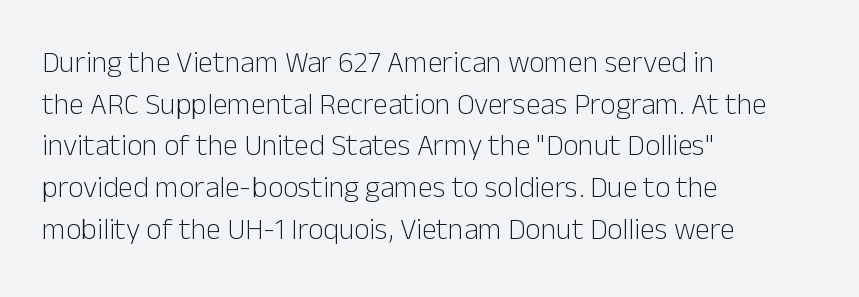
The image shows 30 px light sans-serif type, upright; set left-aligned, normal line spacing (1.39x), normal letter spacing, not underlined; low stroke contrast and a medium x-height.
